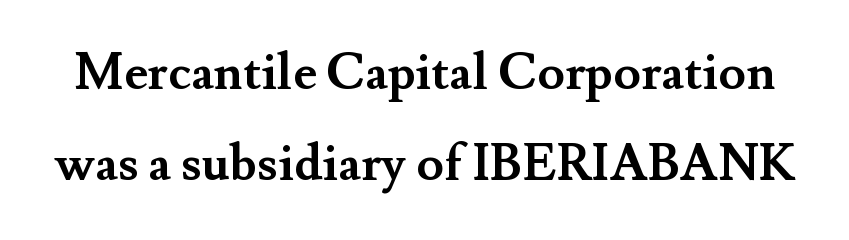
Looks like regular typesetting: each glyph gets only the width it needs. Serif or sans? Serif — the stroke terminals have little feet. You could call the tracking neutral — neither tight nor loose. Summary of weight: heavy, a full bold. Posture: vertical. Descender tails drop into unmarked territory.
